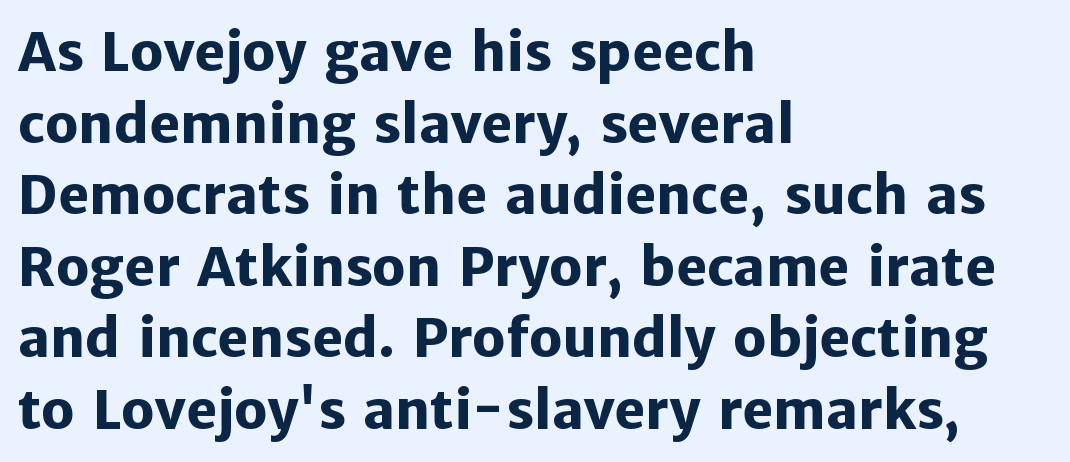
{"serif": "no", "italic": "no", "bold": "yes", "weight": "heavy", "width": "normal", "stroke_contrast": "low", "x_height": "medium", "monospaced": "no", "underline": "no", "align": "left", "line_spacing": "normal", "line_spacing_ratio": 1.35, "letter_spacing": "normal", "letter_spacing_em": 0.0, "glyph_px": 53}
